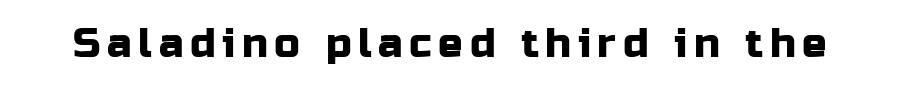
The image shows 41 px sans-serif type, upright; set not underlined; low stroke contrast and a medium x-height.
